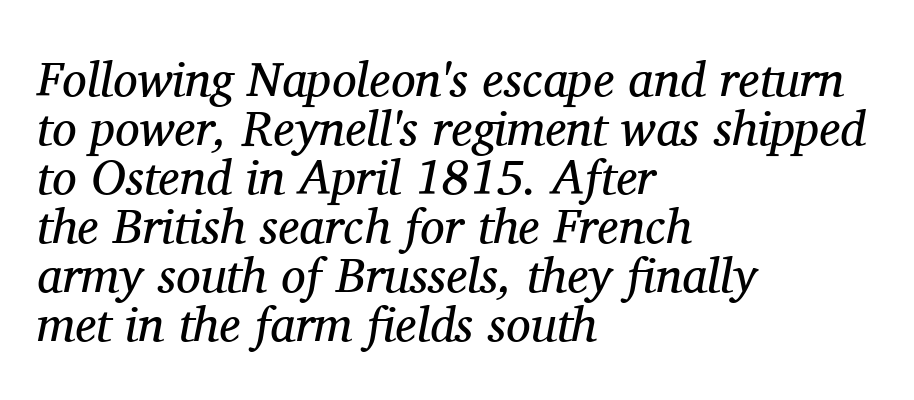
Q: Is the text bold? A: No.
Q: Is the text italic (slanted)? A: Yes, it leans right by about 11 degrees.
Q: Is the typeface a serif or a sans-serif typeface? A: Serif.
Q: Is the text underlined? A: No.
Q: How is the paragraph aligned? A: Left-aligned.
Q: Is the spacing between letters normal or unusually wide? A: Normal.
Q: Is the spacing between lines tight, normal or loose? A: Tight.
Q: Width (condensed, normal, or wide)? A: Normal.
Q: Stroke contrast? A: Medium.
Q: x-height? A: Medium.
Q: Monospaced? A: No.
